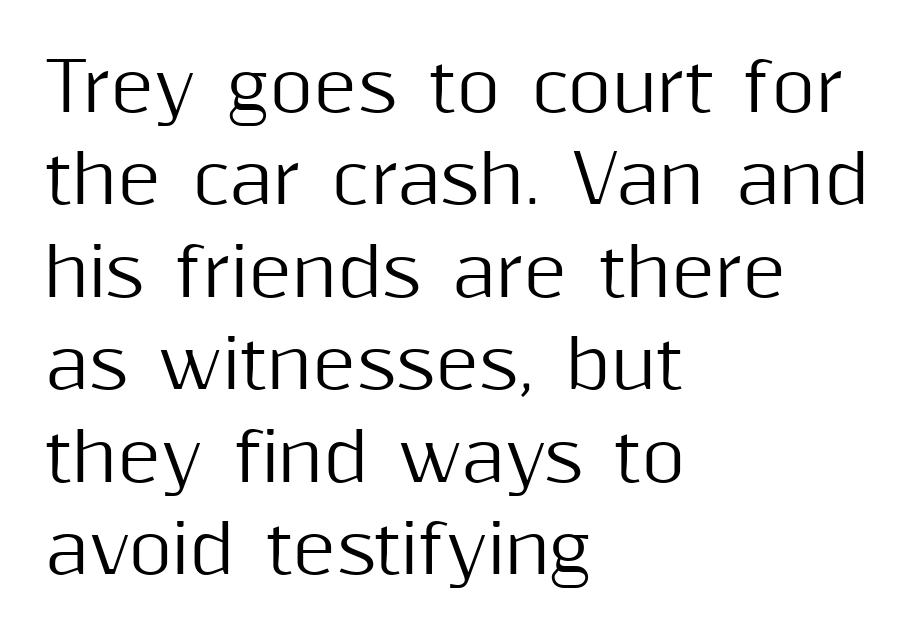
Q: Is the text italic (slanted)? A: No, it is upright.
Q: Is the typeface a serif or a sans-serif typeface? A: Sans-serif.
Q: Is the text underlined? A: No.
Q: How is the paragraph aligned? A: Left-aligned.
Q: Is the spacing between letters normal or unusually wide? A: Normal.
Q: Is the spacing between lines tight, normal or loose? A: Normal.
Q: Width (condensed, normal, or wide)? A: Normal.
Q: Stroke contrast? A: Medium.
Q: x-height? A: Medium.
Q: Monospaced? A: No.
